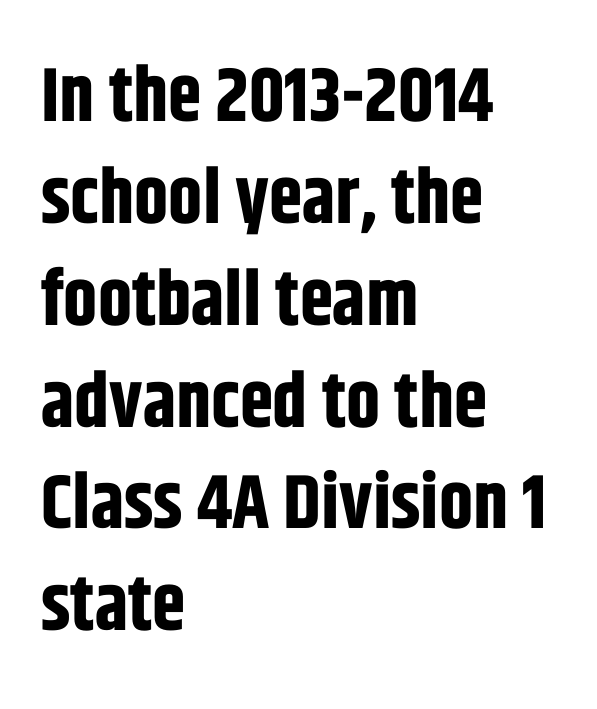
The letters advance in unequal steps, a hallmark of proportional type. The passage shown is emphatically bold. The type family on display is of the sans-serif kind. Summary of vertical rhythm: regular, with standard interline spacing.
